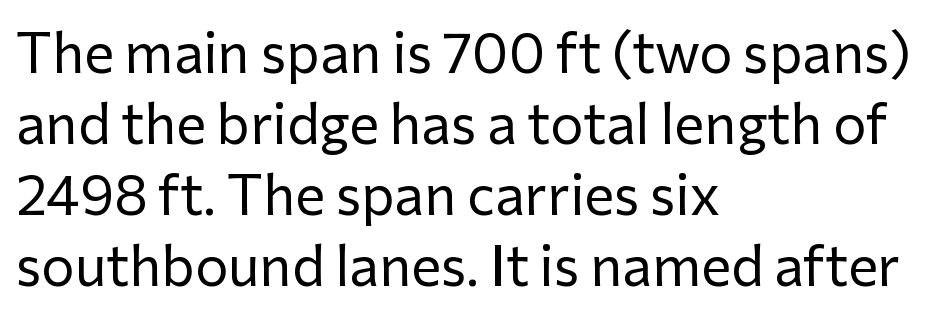
{"serif": "no", "italic": "no", "bold": "no", "weight": "regular", "width": "normal", "stroke_contrast": "low", "x_height": "medium", "monospaced": "no", "underline": "no", "align": "left", "line_spacing": "normal", "line_spacing_ratio": 1.27, "letter_spacing": "normal", "letter_spacing_em": 0.0, "glyph_px": 56}
